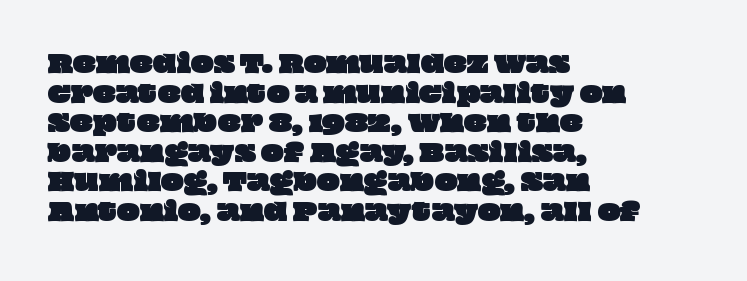
{"underline": "no", "align": "left", "line_spacing_ratio": 1.23, "letter_spacing": "normal", "letter_spacing_em": 0.0, "glyph_px": 24}
